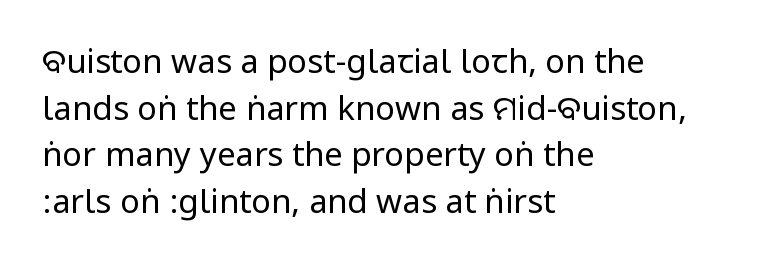
Q: Is the text bold? A: No.
Q: Is the text italic (slanted)? A: No, it is upright.
Q: Is the typeface a serif or a sans-serif typeface? A: Sans-serif.
Q: Is the text underlined? A: No.
Q: How is the paragraph aligned? A: Left-aligned.
Q: Is the spacing between letters normal or unusually wide? A: Normal.
Q: Is the spacing between lines tight, normal or loose? A: Normal.
Q: Width (condensed, normal, or wide)? A: Condensed.
Q: Stroke contrast? A: Low.
